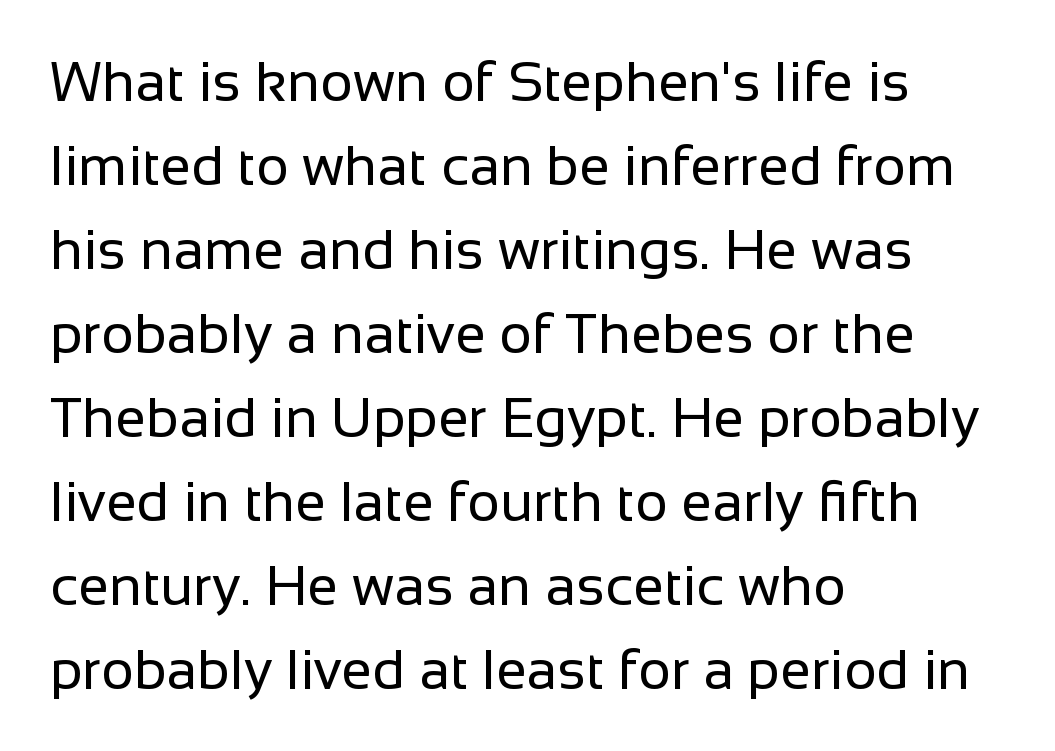
Inter-character spacing is left at the font's built-in metrics. Font category for this specimen: sans-serif. Each letter keeps its own natural width here, so spacing adapts to shape. Ascenders rise straight up at ninety degrees. Each new line begins a customary step beneath the previous one.
